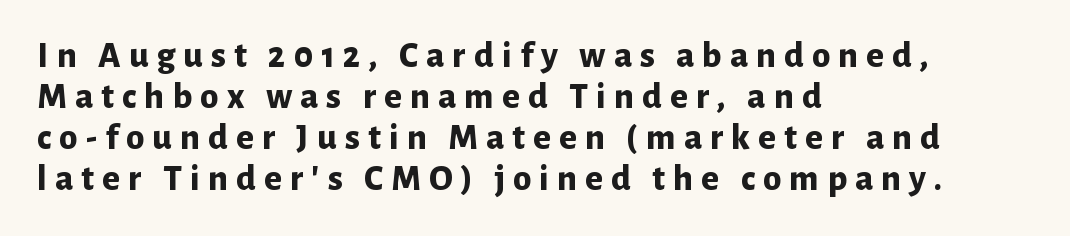
The image shows 37 px bold sans-serif type, upright; set left-aligned, tight line spacing (1.11x), unusually wide letter spacing (+0.22 em), not underlined; low stroke contrast and a medium x-height.
